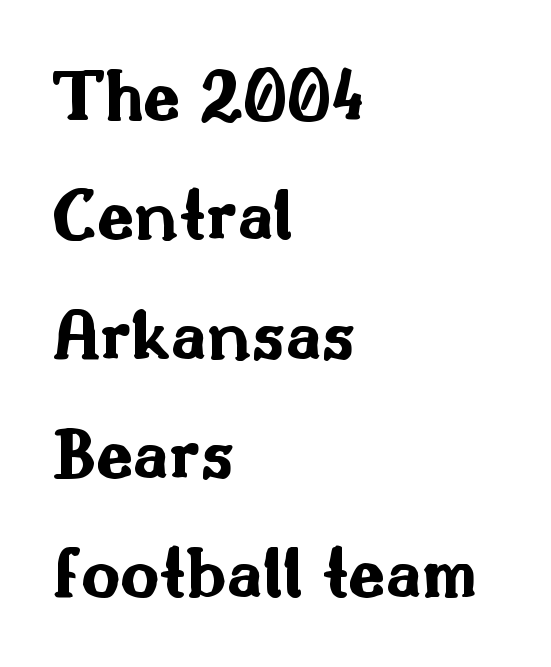
The letters advance in unequal steps, a hallmark of proportional type. Vertically, the passage feels balanced, rows spaced as you'd expect. Every letter is thick-stroked: bold, no question. This is roman type, the default non-slanted kind. Glyph-to-glyph distance matches everyday printed text. All the whitespace from short lines collects on the right.
